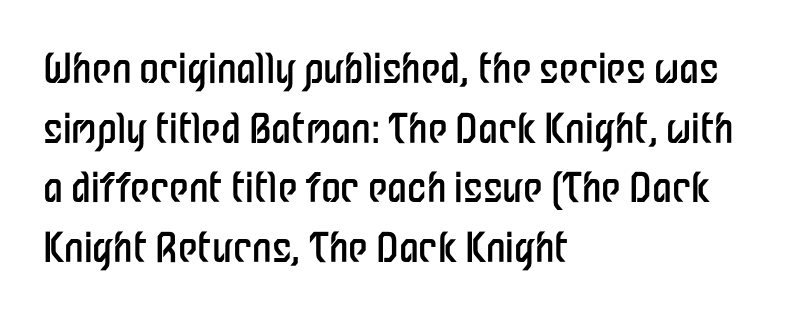
The image shows 40 px regular-weight, condensed sans-serif type, upright; set left-aligned, normal line spacing (1.49x), normal letter spacing, not underlined; low stroke contrast and a medium x-height.
